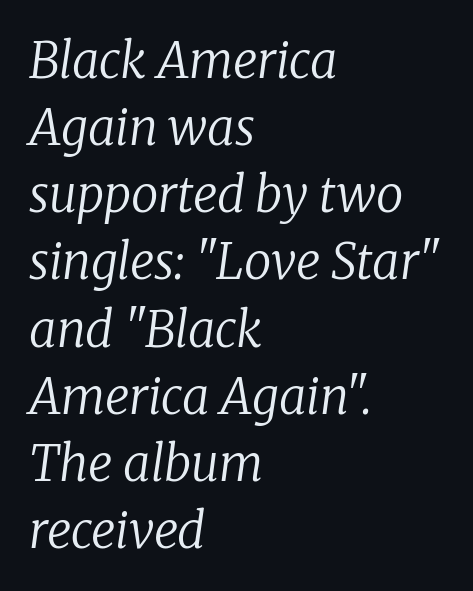
The image shows 49 px regular-weight serif type, italic (leaning right); set left-aligned, normal line spacing (1.37x), normal letter spacing, not underlined; low stroke contrast and a medium x-height.
